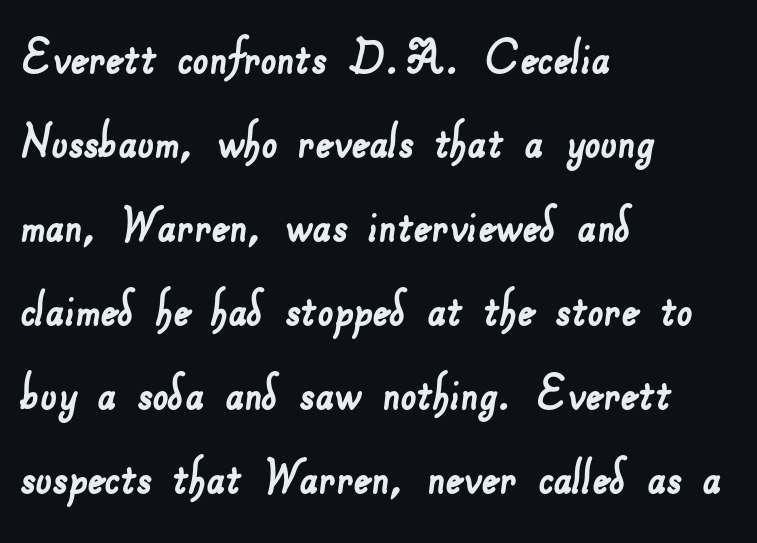
{"serif": "no", "width": "normal", "stroke_contrast": "low", "x_height": "small", "monospaced": "no", "underline": "no", "align": "left", "line_spacing": "normal", "line_spacing_ratio": 1.5, "letter_spacing": "normal", "letter_spacing_em": 0.0, "glyph_px": 56}
